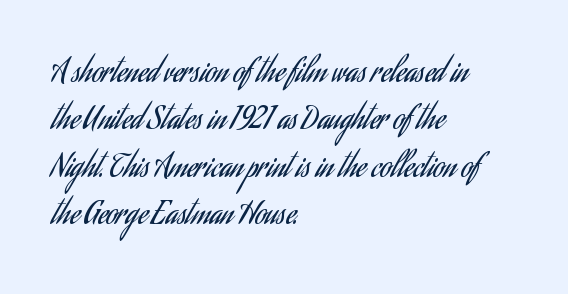
The image shows 31 px regular-weight, condensed sans-serif type; set left-aligned, normal line spacing (1.53x), normal letter spacing, not underlined; low stroke contrast and a small x-height.
